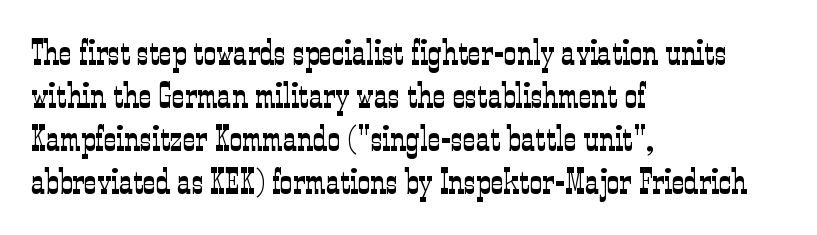
{"serif": "yes", "italic": "no", "bold": "no", "weight": "light", "width": "condensed", "stroke_contrast": "low", "x_height": "medium", "monospaced": "no", "underline": "no", "align": "left", "line_spacing_ratio": 1.23, "letter_spacing": "normal", "letter_spacing_em": 0.0, "glyph_px": 35}
